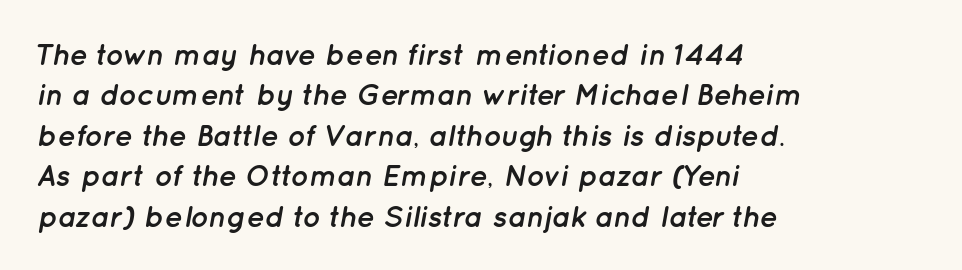
The image shows 30 px semibold type, italic (leaning right); set left-aligned, normal line spacing (1.35x), normal letter spacing, not underlined; low stroke contrast and a medium x-height.
